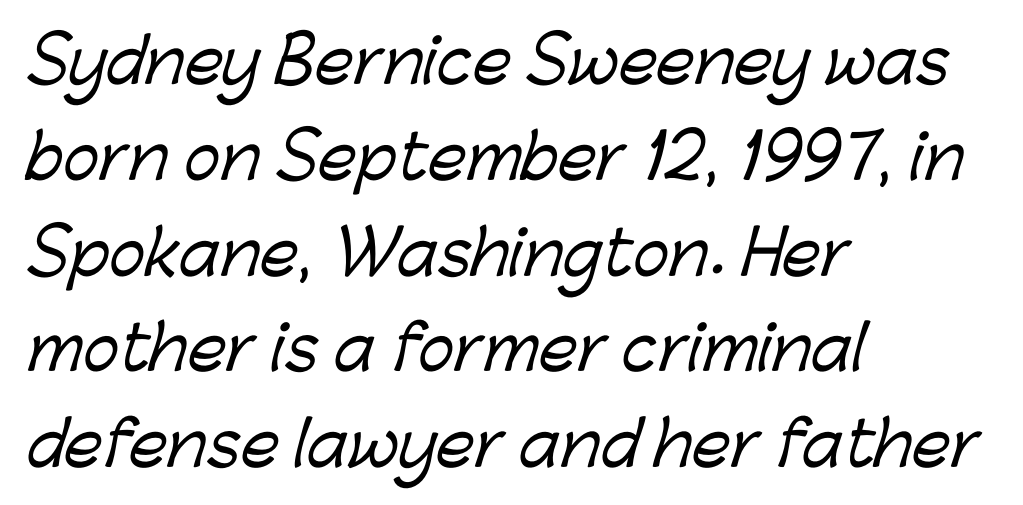
Q: Is the typeface a serif or a sans-serif typeface? A: Sans-serif.
Q: Is the text underlined? A: No.
Q: How is the paragraph aligned? A: Left-aligned.
Q: Is the spacing between letters normal or unusually wide? A: Normal.
Q: Is the spacing between lines tight, normal or loose? A: Normal.
Q: Width (condensed, normal, or wide)? A: Normal.
Q: Stroke contrast? A: Low.
Q: x-height? A: Medium.
Q: Monospaced? A: No.
